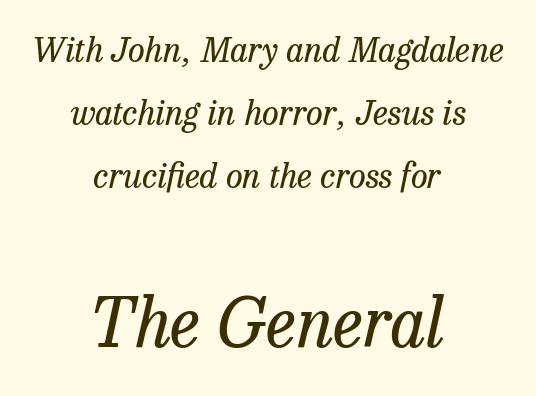
{"serif": "yes", "italic": "yes", "lean": "right", "slant_degrees": 13, "bold": "no", "weight": "regular", "width": "normal", "stroke_contrast": "low", "x_height": "medium", "monospaced": "no", "underline": "no", "align": "center", "line_spacing_ratio": 1.85, "letter_spacing": "normal", "letter_spacing_em": 0.0, "larger_block": "second", "size_ratio": 2.0, "glyph_px": 68}
